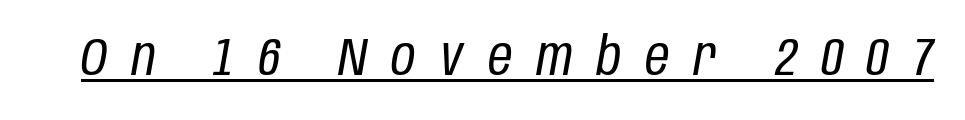
The image shows 53 px regular-weight, condensed type, italic (leaning right); set unusually wide letter spacing (+0.46 em), underlined; low stroke contrast and a large x-height.
